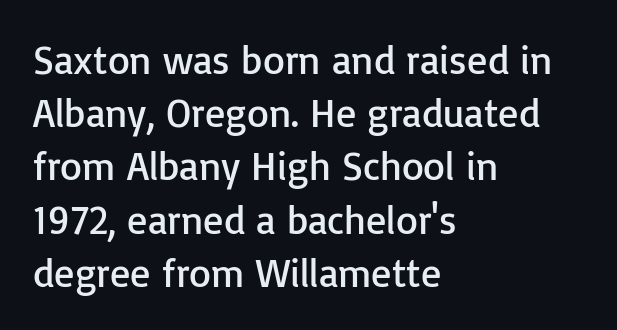
{"serif": "no", "italic": "no", "bold": "no", "weight": "regular", "width": "normal", "stroke_contrast": "low", "x_height": "medium", "monospaced": "no", "underline": "no", "align": "left", "line_spacing": "normal", "line_spacing_ratio": 1.33, "letter_spacing": "normal", "letter_spacing_em": 0.0, "glyph_px": 40}
